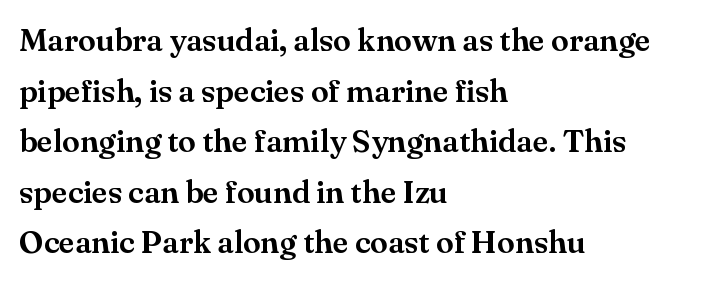
{"serif": "yes", "italic": "no", "width": "normal", "stroke_contrast": "medium", "x_height": "small", "monospaced": "no", "underline": "no", "align": "left", "line_spacing": "normal", "line_spacing_ratio": 1.58, "letter_spacing": "normal", "letter_spacing_em": 0.0, "glyph_px": 32}
